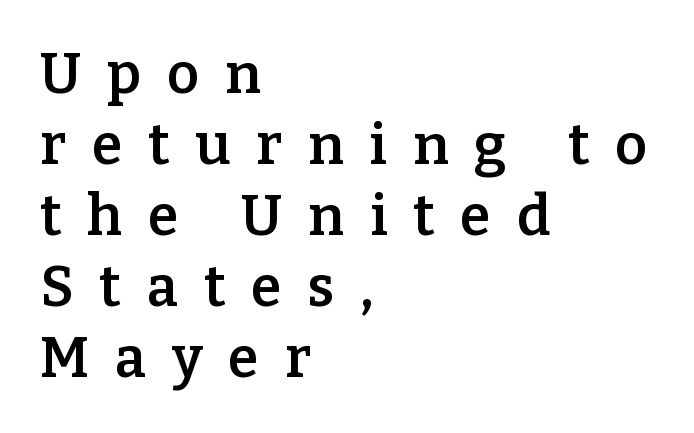
{"serif": "yes", "italic": "no", "bold": "semi", "weight": "semibold", "width": "normal", "stroke_contrast": "low", "x_height": "medium", "monospaced": "no", "underline": "no", "align": "left", "line_spacing": "normal", "line_spacing_ratio": 1.27, "letter_spacing": "wide", "letter_spacing_em": 0.46, "glyph_px": 56}
